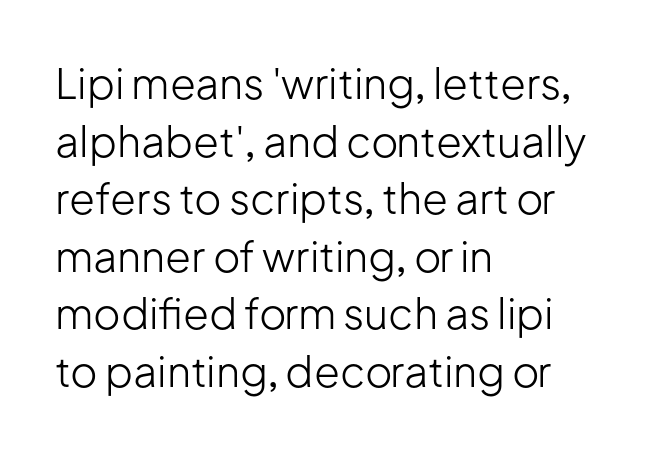
Q: Is the text bold? A: No.
Q: Is the text italic (slanted)? A: No, it is upright.
Q: Is the typeface a serif or a sans-serif typeface? A: Sans-serif.
Q: Is the text underlined? A: No.
Q: How is the paragraph aligned? A: Left-aligned.
Q: Is the spacing between letters normal or unusually wide? A: Normal.
Q: Is the spacing between lines tight, normal or loose? A: Normal.
Q: Width (condensed, normal, or wide)? A: Normal.
Q: Stroke contrast? A: Low.
Q: x-height? A: Medium.
Q: Monospaced? A: No.
